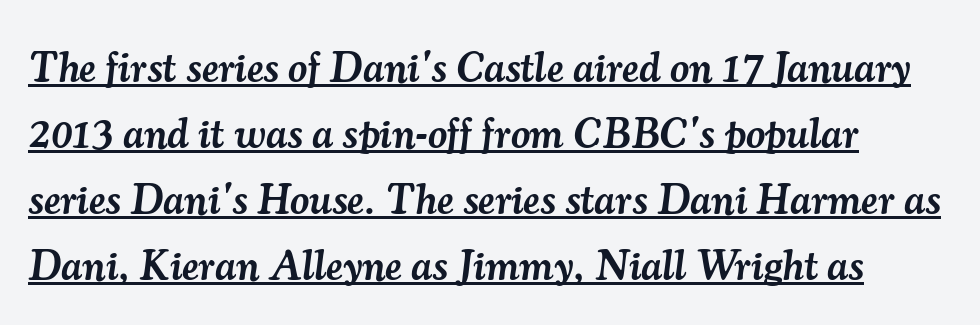
Q: Is the text bold? A: Semi-bold.
Q: Is the text italic (slanted)? A: Yes, it leans right by about 7 degrees.
Q: Is the typeface a serif or a sans-serif typeface? A: Serif.
Q: Is the text underlined? A: Yes.
Q: How is the paragraph aligned? A: Left-aligned.
Q: Is the spacing between letters normal or unusually wide? A: Normal.
Q: Is the spacing between lines tight, normal or loose? A: Normal.
Q: Width (condensed, normal, or wide)? A: Normal.
Q: Stroke contrast? A: Medium.
Q: x-height? A: Small.
Q: Monospaced? A: No.
